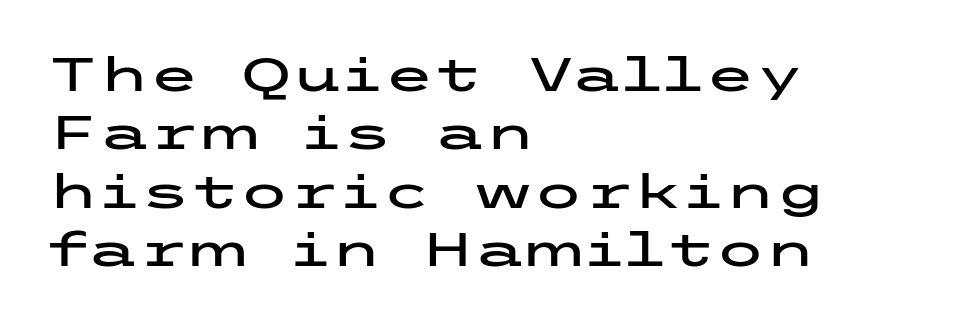
Q: Is the text italic (slanted)? A: No, it is upright.
Q: Is the typeface a serif or a sans-serif typeface? A: Sans-serif.
Q: Is the text underlined? A: No.
Q: How is the paragraph aligned? A: Left-aligned.
Q: Is the spacing between letters normal or unusually wide? A: Normal.
Q: Is the spacing between lines tight, normal or loose? A: Normal.
Q: Width (condensed, normal, or wide)? A: Wide.
Q: Stroke contrast? A: Low.
Q: x-height? A: Medium.
